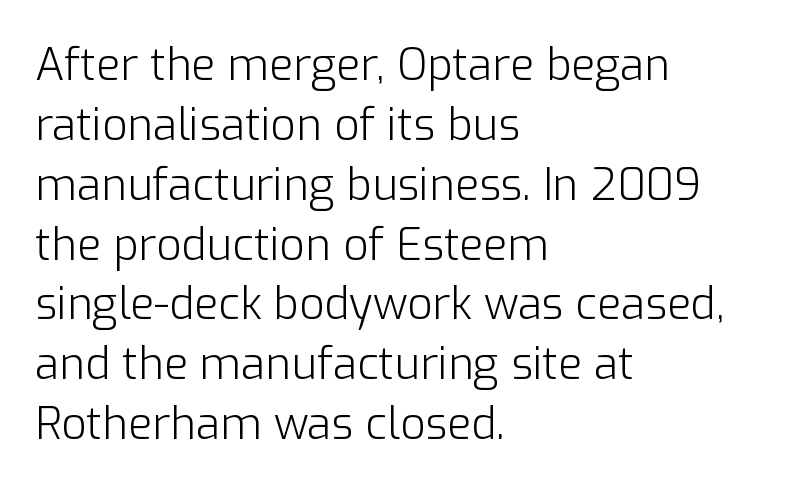
The image shows 44 px light sans-serif type, upright; set left-aligned, normal line spacing (1.36x), normal letter spacing, not underlined; low stroke contrast and a medium x-height.
